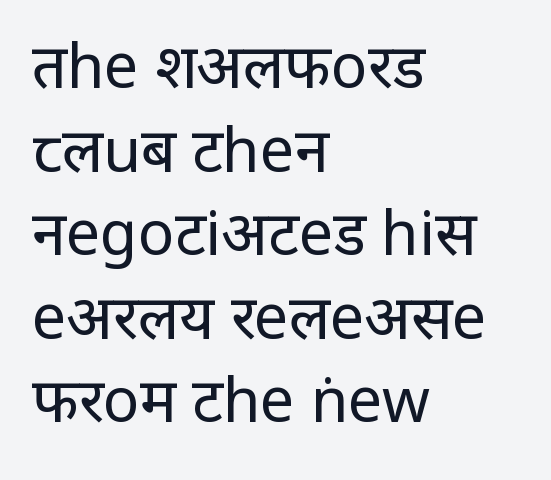
{"serif": "no", "italic": "no", "bold": "no", "weight": "regular", "width": "normal", "stroke_contrast": "low", "x_height": "large", "monospaced": "no", "underline": "no", "align": "left", "line_spacing": "normal", "line_spacing_ratio": 1.37, "letter_spacing": "normal", "letter_spacing_em": 0.0, "glyph_px": 61}
